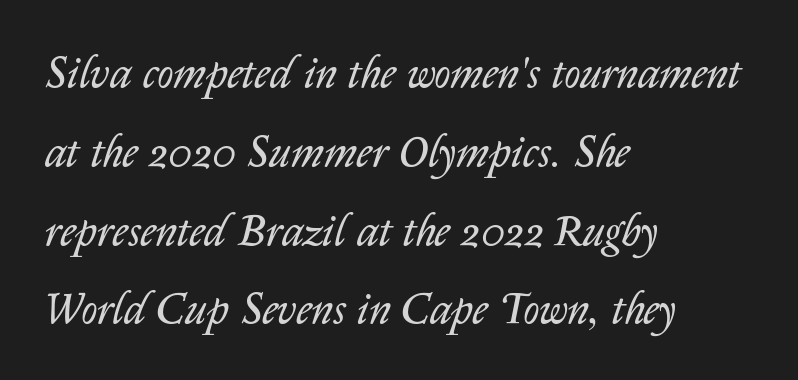
{"italic": "yes", "lean": "right", "slant_degrees": 14, "bold": "no", "weight": "regular", "width": "normal", "stroke_contrast": "low", "x_height": "medium", "monospaced": "no", "underline": "no", "align": "left", "line_spacing_ratio": 1.79, "letter_spacing": "normal", "letter_spacing_em": 0.0, "glyph_px": 44}
